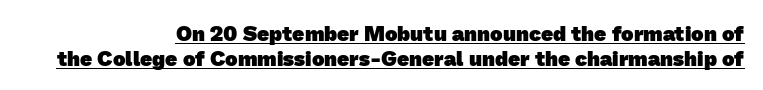
Q: Is the text bold? A: Yes.
Q: Is the text underlined? A: Yes.
Q: How is the paragraph aligned? A: Right-aligned.
Q: Is the spacing between letters normal or unusually wide? A: Normal.
